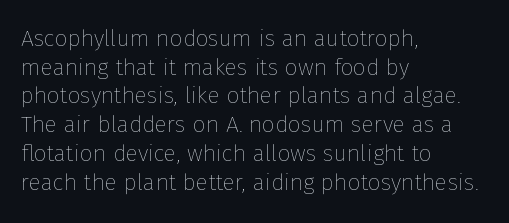
The image shows 23 px text type, upright; set left-aligned, normal line spacing (1.25x), normal letter spacing, not underlined.
